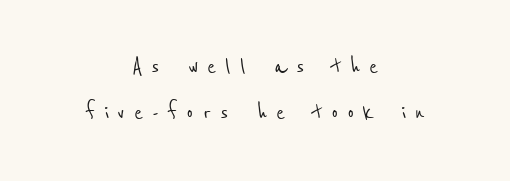
The image shows 27 px text type; set centered, line spacing 1.72x, unusually wide letter spacing (+0.32 em), not underlined.
